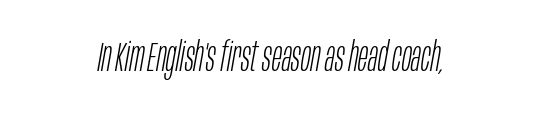
Letter spacing: default. Weight class: somewhere from thin through regular. Each line is balanced around a shared central axis. Type without underlining. These lines were composed using italics. The rendering uses natural spacing where letterforms have individual widths.
